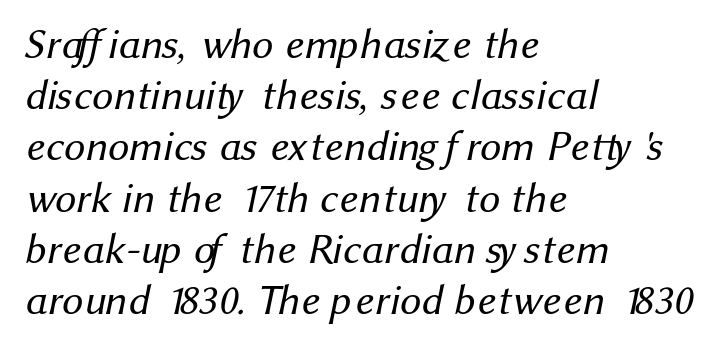
The typeface has the unassuming heft of standard copy or less. The glyphs are unaccompanied by any horizontal stroke below them. Observe the ordinary spacing: letters are neighbours, not strangers. The paragraph shown leans on its left margin.
